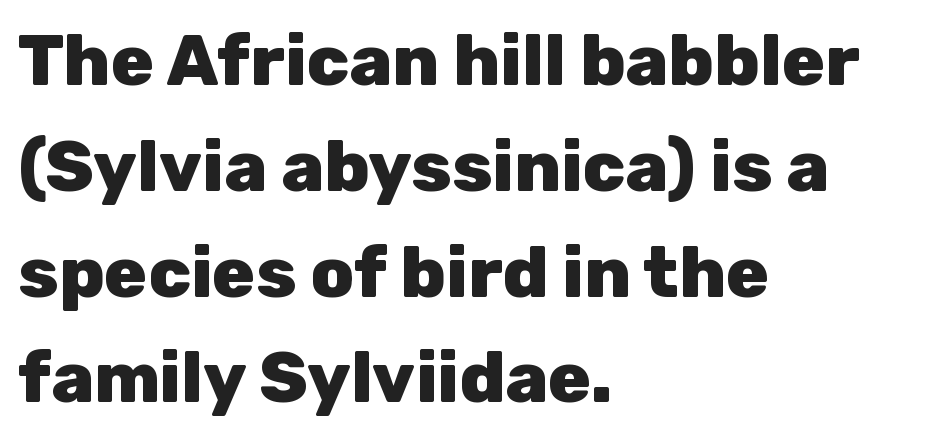
{"serif": "no", "italic": "no", "bold": "yes", "weight": "heavy", "width": "normal", "stroke_contrast": "low", "x_height": "medium", "monospaced": "no", "underline": "no", "align": "left", "line_spacing": "normal", "line_spacing_ratio": 1.49, "letter_spacing": "normal", "letter_spacing_em": 0.0, "glyph_px": 71}
